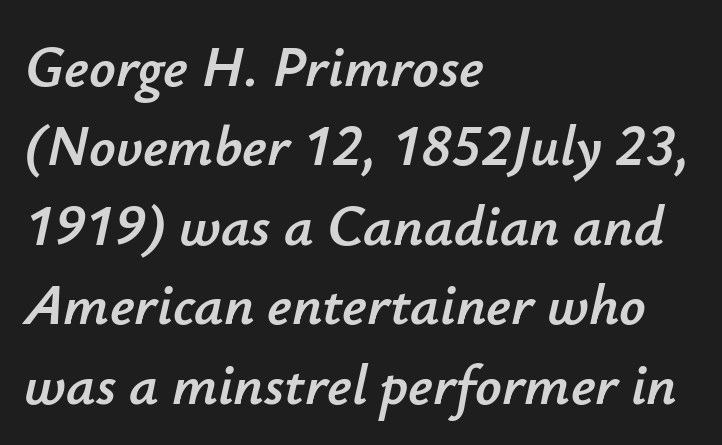
Each new line begins a customary step beneath the previous one. Is the type slanted? Yes — the strokes lean at a clear angle. The passage shown is typed in a proportional face where columns would drift. The horizontal fit of the characters is conventional and even. Does the copy run flush right? No — it runs flush left. Any mark beneath the type? The region is blank.
